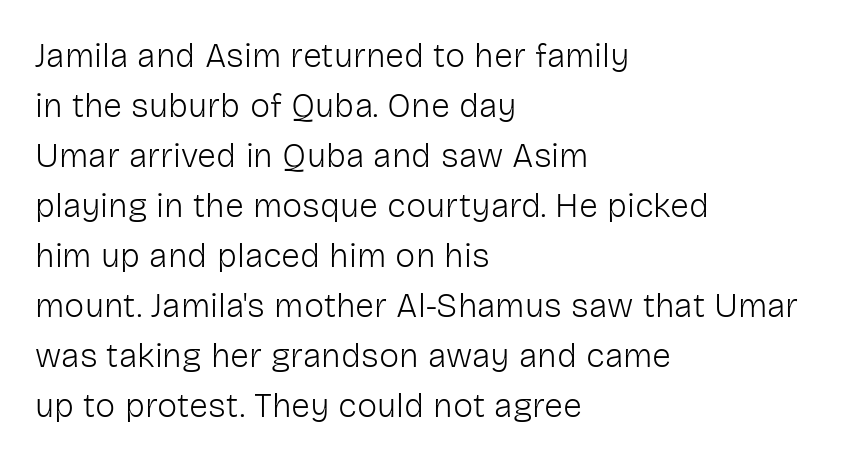
{"serif": "no", "italic": "no", "bold": "no", "weight": "light", "width": "normal", "stroke_contrast": "low", "x_height": "medium", "monospaced": "no", "underline": "no", "align": "left", "line_spacing": "normal", "line_spacing_ratio": 1.47, "letter_spacing": "normal", "letter_spacing_em": 0.0, "glyph_px": 34}
